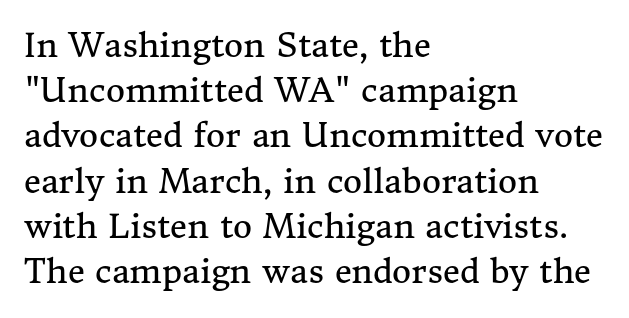
{"serif": "yes", "italic": "no", "bold": "no", "weight": "regular", "width": "normal", "stroke_contrast": "medium", "x_height": "medium", "monospaced": "no", "underline": "no", "align": "left", "line_spacing": "normal", "line_spacing_ratio": 1.37, "letter_spacing": "normal", "letter_spacing_em": 0.0, "glyph_px": 33}
